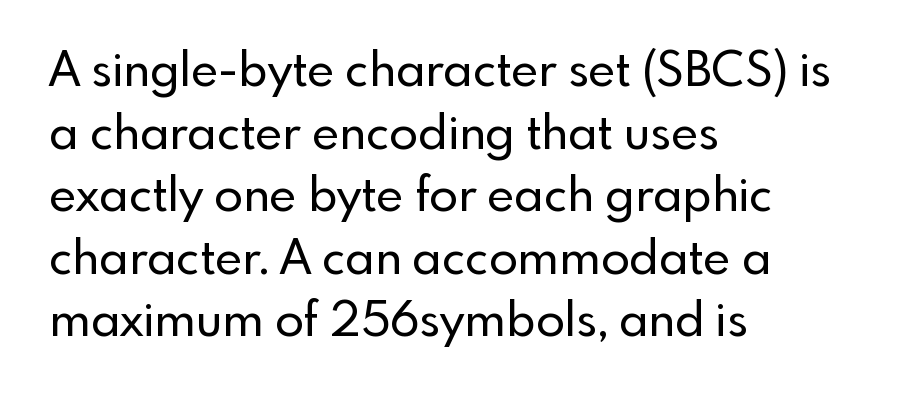
Q: Is the text italic (slanted)? A: No, it is upright.
Q: Is the typeface a serif or a sans-serif typeface? A: Sans-serif.
Q: Is the text underlined? A: No.
Q: How is the paragraph aligned? A: Left-aligned.
Q: Is the spacing between letters normal or unusually wide? A: Normal.
Q: Is the spacing between lines tight, normal or loose? A: Normal.
Q: Width (condensed, normal, or wide)? A: Normal.
Q: x-height? A: Small.
Q: Monospaced? A: No.
